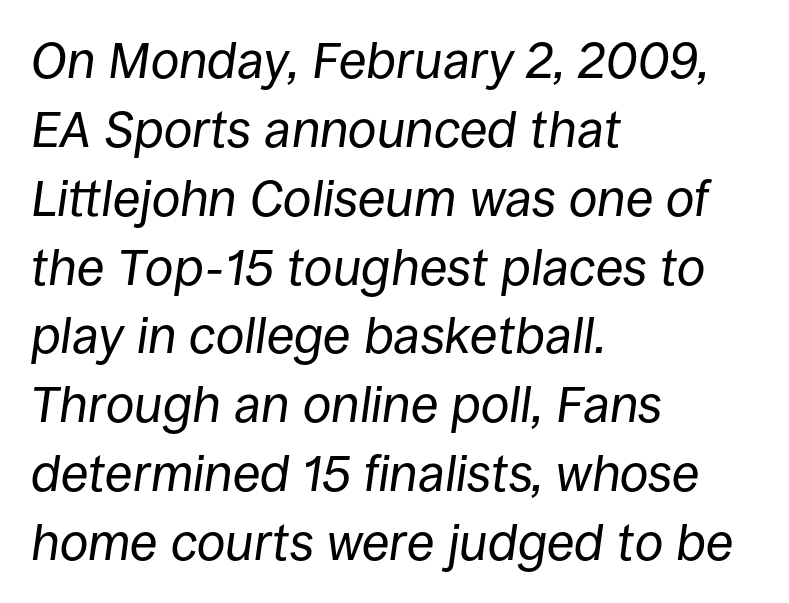
Q: Is the text bold? A: No.
Q: Is the text italic (slanted)? A: Yes, it leans right by about 8 degrees.
Q: Is the text underlined? A: No.
Q: How is the paragraph aligned? A: Left-aligned.
Q: Is the spacing between letters normal or unusually wide? A: Normal.
Q: Is the spacing between lines tight, normal or loose? A: Normal.
Q: Width (condensed, normal, or wide)? A: Normal.
Q: Stroke contrast? A: Low.
Q: x-height? A: Large.
Q: Monospaced? A: No.
